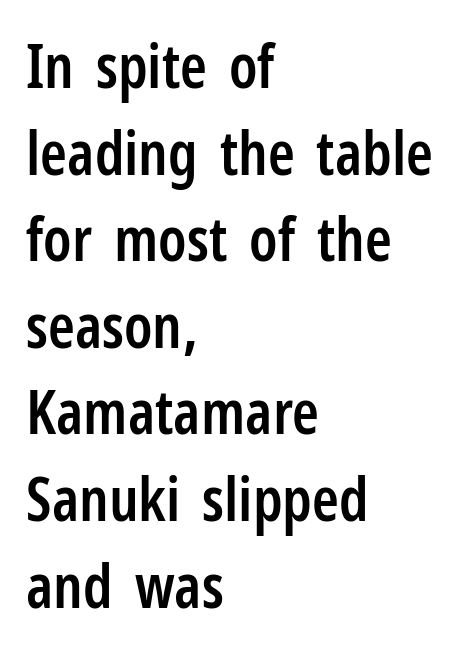
In terms of leading, this rendering sits right in the middle. Standard letterfit; no display-style spreading of the glyphs. Notice the strokes are somewhat thickened but not fully heavy: this is a semibold. Upright lettering throughout. Where is the straight margin? On the left. Proportional: the letters do not fall into vertical columns.
